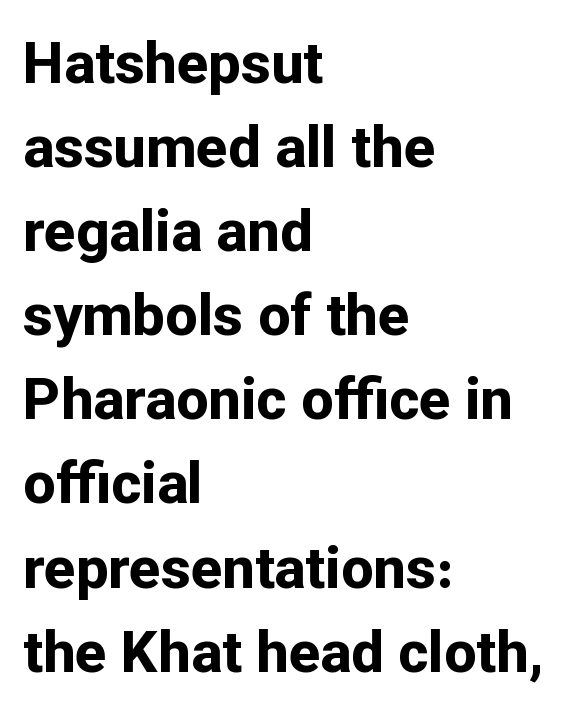
Q: Is the text bold? A: Yes.
Q: Is the text italic (slanted)? A: No, it is upright.
Q: Is the typeface a serif or a sans-serif typeface? A: Sans-serif.
Q: Is the text underlined? A: No.
Q: How is the paragraph aligned? A: Left-aligned.
Q: Is the spacing between letters normal or unusually wide? A: Normal.
Q: Is the spacing between lines tight, normal or loose? A: Normal.
Q: Width (condensed, normal, or wide)? A: Normal.
Q: Stroke contrast? A: Low.
Q: x-height? A: Medium.
Q: Monospaced? A: No.
